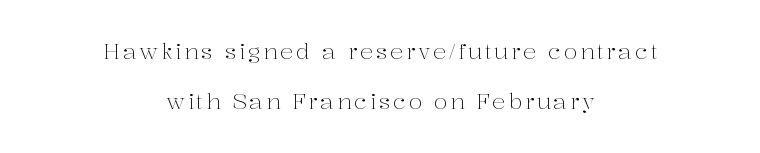
The image shows 22 px text type, upright; set centered, loose line spacing (2.28x), not underlined.
